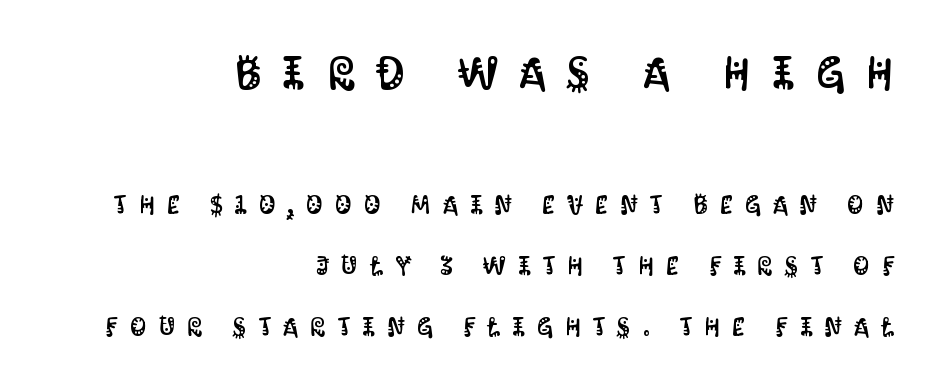
Q: Is the text italic (slanted)? A: No, it is upright.
Q: Is the typeface a serif or a sans-serif typeface? A: Sans-serif.
Q: Is the text underlined? A: No.
Q: How is the paragraph aligned? A: Right-aligned.
Q: Is the spacing between letters normal or unusually wide? A: Unusually wide.
Q: Is the spacing between lines tight, normal or loose? A: Loose.
Q: Which block of text is set in a larger size, the first (top) or the second (bottom)? A: The first (top) one.
Q: Width (condensed, normal, or wide)? A: Condensed.
Q: Stroke contrast? A: Medium.
Q: x-height? A: Large.
Q: Monospaced? A: No.
